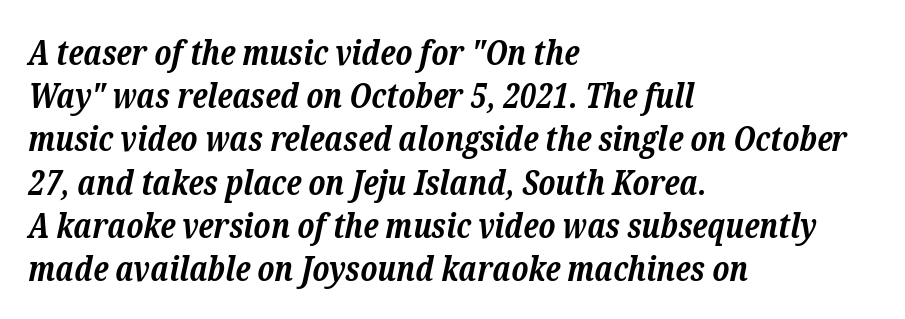
{"serif": "yes", "italic": "yes", "lean": "right", "slant_degrees": 12, "bold": "yes", "weight": "bold", "width": "normal", "stroke_contrast": "low", "x_height": "medium", "monospaced": "no", "underline": "no", "align": "left", "line_spacing": "normal", "line_spacing_ratio": 1.27, "letter_spacing": "normal", "letter_spacing_em": 0.0, "glyph_px": 34}
